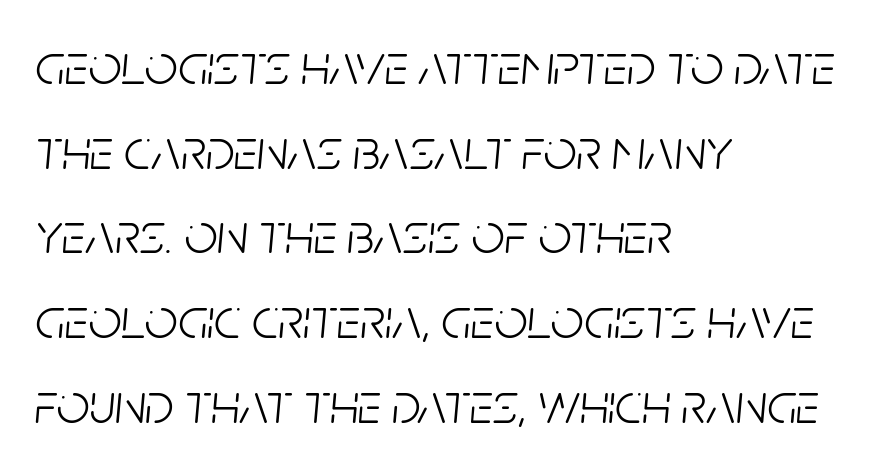
The image shows 58 px light, condensed type, italic (leaning right); set left-aligned, normal line spacing (1.46x), normal letter spacing, not underlined; low stroke contrast and a large x-height.
